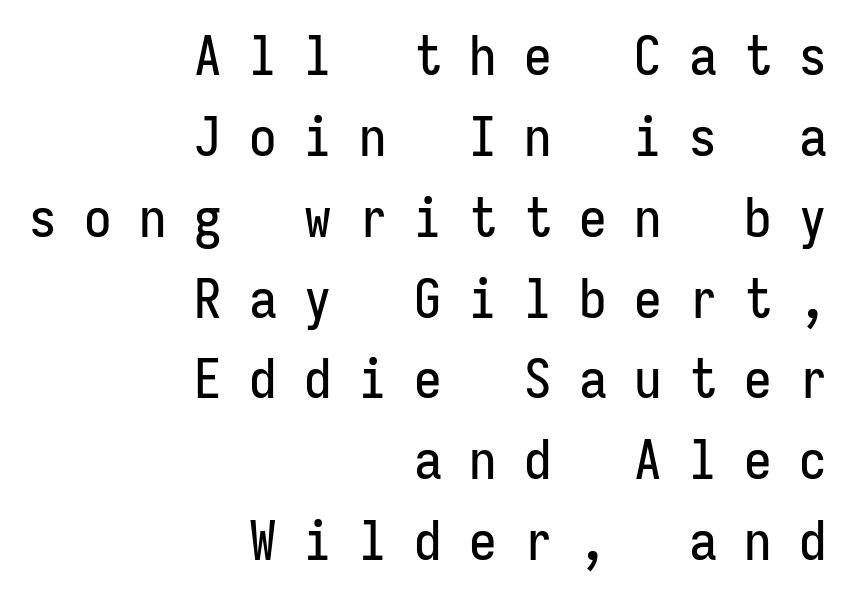
{"serif": "no", "italic": "no", "width": "condensed", "stroke_contrast": "low", "x_height": "medium", "monospaced": "yes", "underline": "no", "align": "right", "line_spacing": "normal", "line_spacing_ratio": 1.47, "letter_spacing": "wide", "letter_spacing_em": 0.5, "glyph_px": 55}
